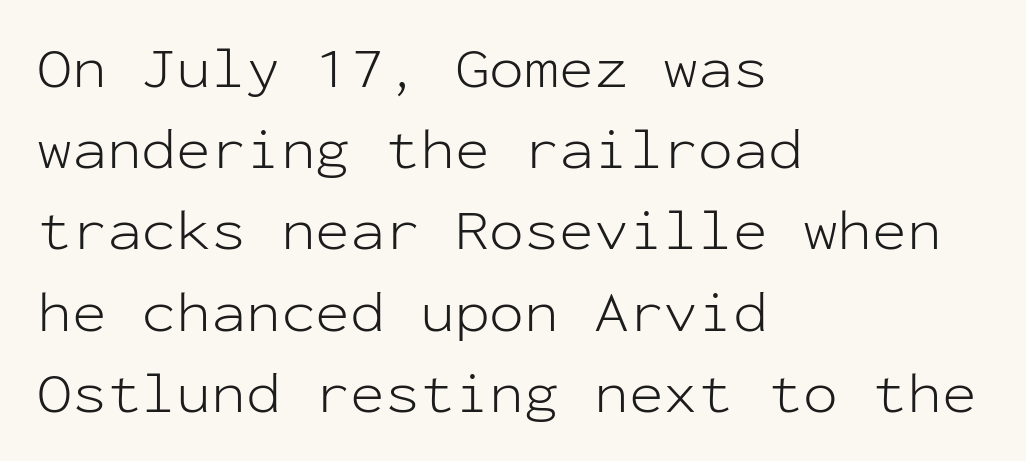
The image shows 58 px light sans-serif type, upright, monospaced; set left-aligned, normal line spacing (1.4x), normal letter spacing, not underlined; low stroke contrast and a medium x-height.
